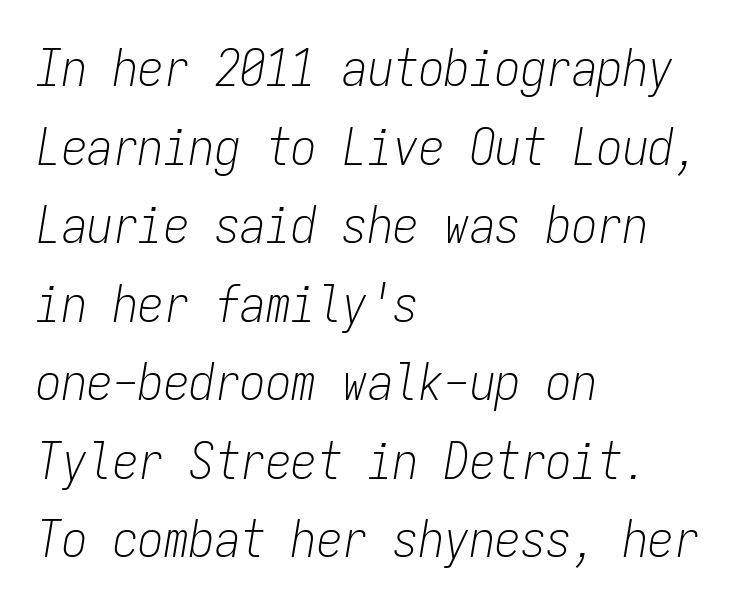
Successive baselines arrive at the customary interval. Tracking here is standard; glyphs follow each other at the usual distance. These lines are rendered in a fixed-pitch font. The typeface has the unassuming heft of standard copy or less. Alignment: flush left. The glyphs are unaccompanied by any horizontal stroke below them.
